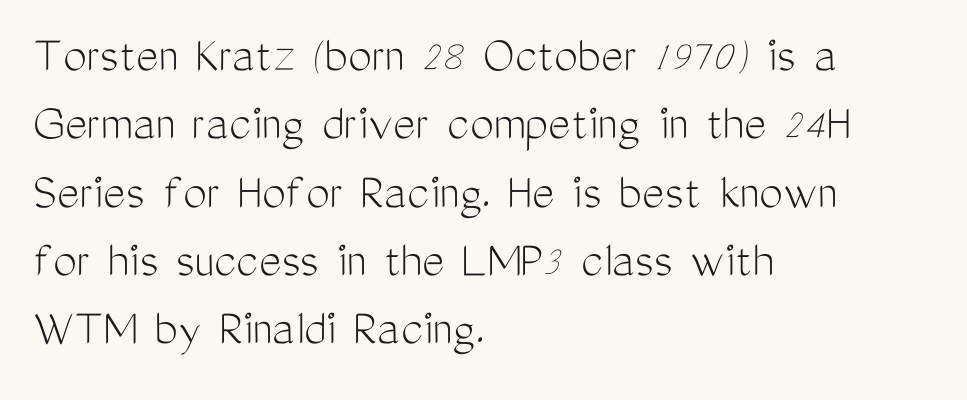
The image shows 53 px light, condensed sans-serif type, upright; set left-aligned, normal line spacing (1.29x), normal letter spacing, not underlined; medium stroke contrast and a medium x-height.
